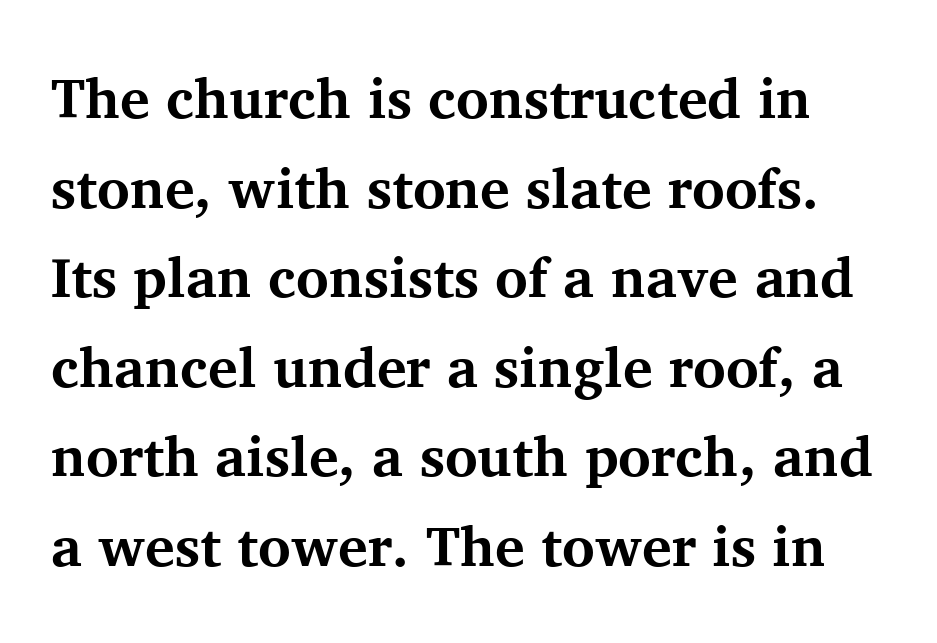
Italic: no, the glyphs are upright roman. Note the varied advance widths — an 'i' is clearly narrower than an 'm'. Letterform terminals end in serifs throughout the passage. The face used here is rendered with its standard letterfit. The designer left line spacing at the default.
